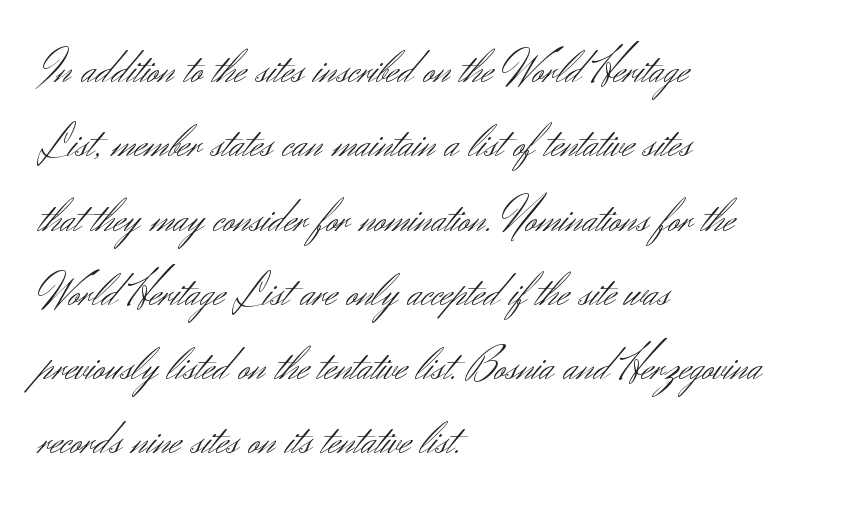
{"serif": "no", "bold": "no", "weight": "light", "width": "normal", "stroke_contrast": "medium", "x_height": "small", "monospaced": "no", "underline": "no", "align": "left", "line_spacing": "normal", "line_spacing_ratio": 1.58, "letter_spacing": "normal", "letter_spacing_em": 0.0, "glyph_px": 47}
